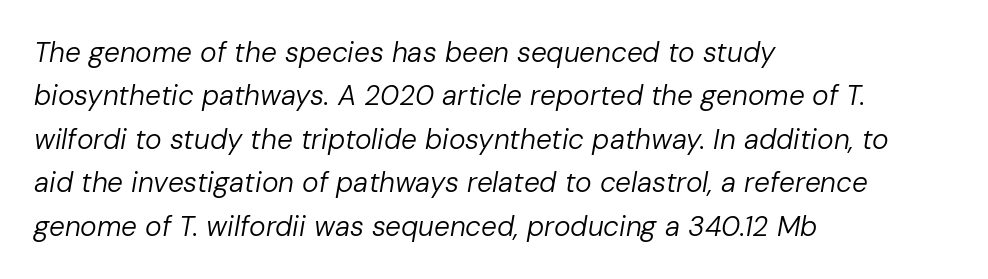
The image shows 28 px regular-weight type, italic (leaning right); set left-aligned, normal line spacing (1.55x), normal letter spacing, not underlined; low stroke contrast and a medium x-height.
